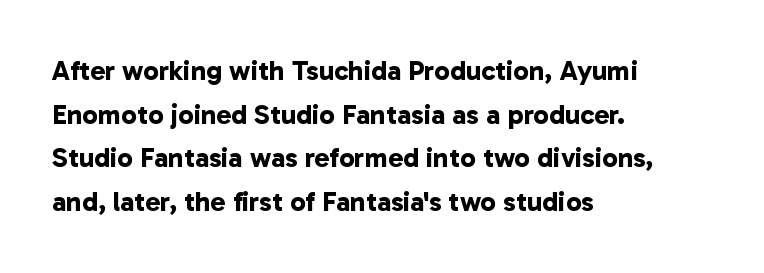
{"serif": "no", "bold": "yes", "weight": "bold", "width": "normal", "stroke_contrast": "low", "x_height": "medium", "monospaced": "no", "underline": "no", "align": "left", "line_spacing": "normal", "line_spacing_ratio": 1.56, "letter_spacing": "normal", "letter_spacing_em": 0.0, "glyph_px": 28}
